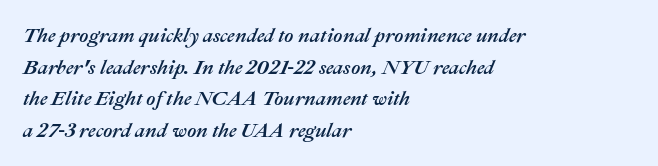
Q: Is the text italic (slanted)? A: Yes, it leans right by about 22 degrees.
Q: Is the text underlined? A: No.
Q: How is the paragraph aligned? A: Left-aligned.
Q: Is the spacing between letters normal or unusually wide? A: Normal.
Q: Is the spacing between lines tight, normal or loose? A: Normal.
